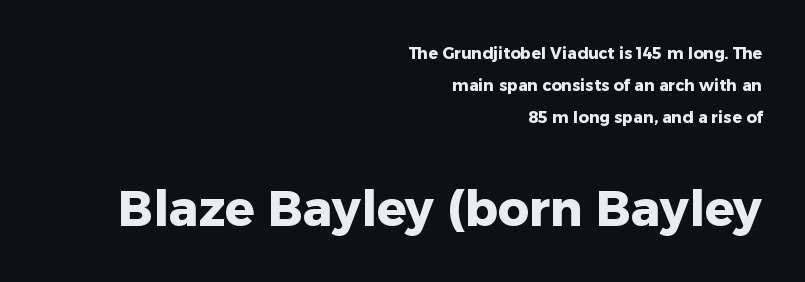
{"serif": "no", "italic": "no", "bold": "yes", "weight": "heavy", "width": "normal", "stroke_contrast": "low", "x_height": "medium", "monospaced": "no", "underline": "no", "align": "right", "line_spacing": "loose", "line_spacing_ratio": 1.99, "letter_spacing": "normal", "letter_spacing_em": 0.0, "larger_block": "second", "size_ratio": 3.06, "glyph_px": 49}
